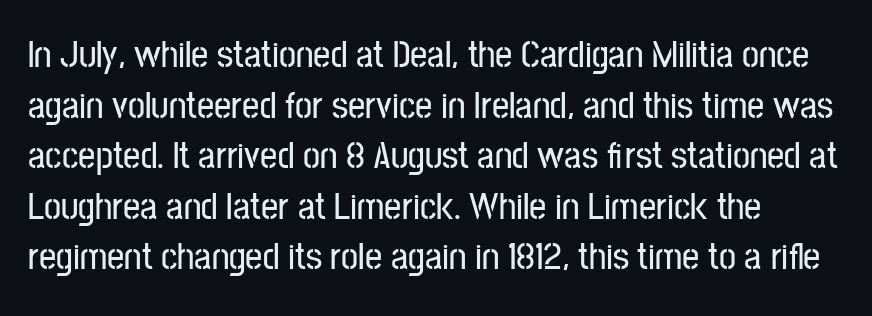
{"serif": "no", "italic": "no", "width": "condensed", "stroke_contrast": "low", "x_height": "medium", "monospaced": "no", "underline": "no", "align": "left", "line_spacing": "normal", "line_spacing_ratio": 1.33, "letter_spacing": "normal", "letter_spacing_em": 0.0, "glyph_px": 38}
